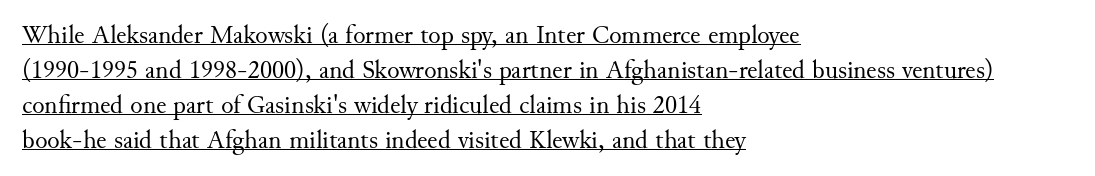
A roman cut, with each character standing at attention. Compared with typical body copy, the letter spacing here is the same. Does a line run under the words? Yes, clearly. Alignment: flush left. No chunkiness to these letters — they're not bold.
